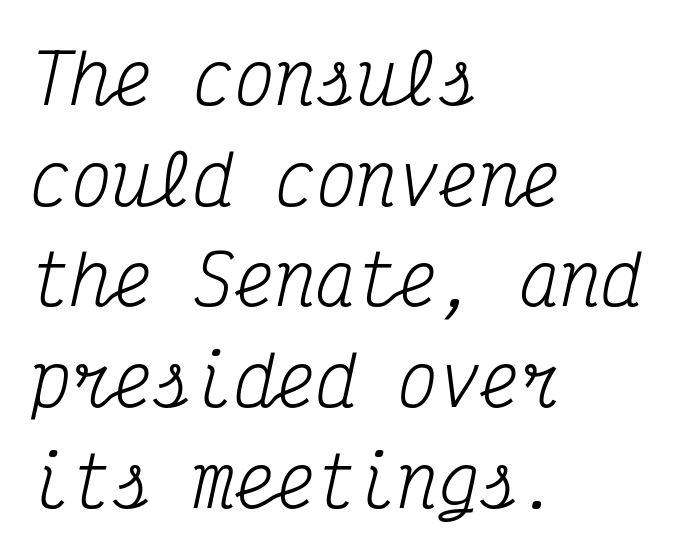
The image shows 68 px regular-weight, condensed serif type, italic (leaning right), monospaced; set left-aligned, normal line spacing (1.48x), normal letter spacing, not underlined; medium stroke contrast and a medium x-height.
